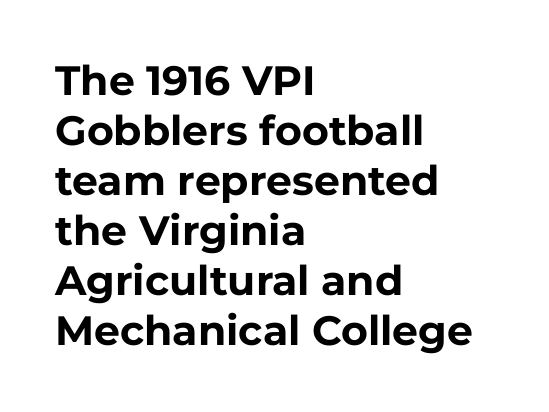
Q: Is the text bold? A: Yes.
Q: Is the text italic (slanted)? A: No, it is upright.
Q: Is the typeface a serif or a sans-serif typeface? A: Sans-serif.
Q: Is the text underlined? A: No.
Q: How is the paragraph aligned? A: Left-aligned.
Q: Is the spacing between letters normal or unusually wide? A: Normal.
Q: Width (condensed, normal, or wide)? A: Normal.
Q: Stroke contrast? A: Low.
Q: x-height? A: Medium.
Q: Monospaced? A: No.
